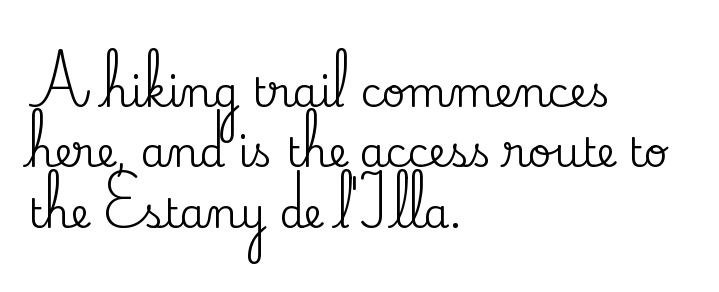
The image shows 41 px serif type, upright; set left-aligned, normal line spacing (1.47x), normal letter spacing, not underlined; medium stroke contrast and a small x-height.
